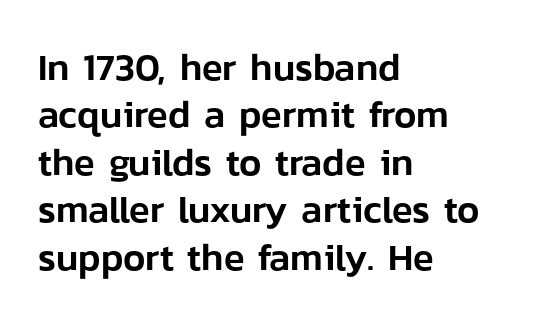
Descenders hang freely into open space. A typesetter would call this zero additional tracking. Regarding leading, the lines here are spaced in the standard way. Horizontal alignment here is leftward, the default for most running prose.
